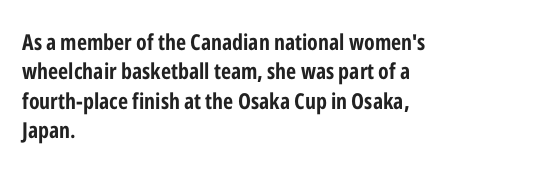
The image shows 22 px bold type, upright; set left-aligned, normal line spacing (1.34x), normal letter spacing, not underlined.
